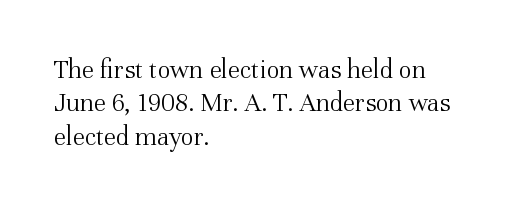
No letter is thick-stroked: the sample isn't bold. This rendering leaves character spacing at its baseline value. A bare baseline throughout the passage. Line beginnings align vertically; line endings do not. This sample uses an upright cut, with every glyph sitting square on the baseline.
